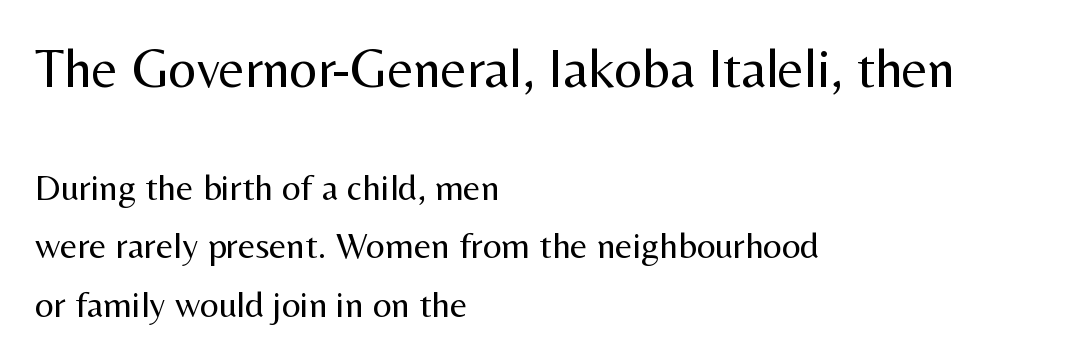
{"serif": "no", "italic": "no", "bold": "no", "weight": "regular", "width": "normal", "stroke_contrast": "medium", "x_height": "medium", "monospaced": "no", "underline": "no", "align": "left", "line_spacing": "normal", "line_spacing_ratio": 1.57, "letter_spacing": "normal", "letter_spacing_em": 0.0, "larger_block": "first", "size_ratio": 1.49, "glyph_px": 55}
